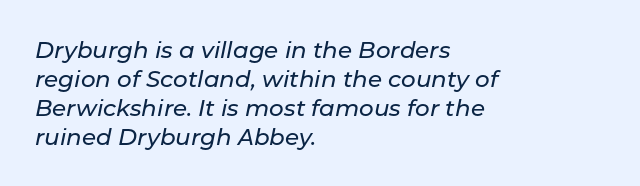
Q: Is the text italic (slanted)? A: Yes, it leans right by about 11 degrees.
Q: Is the text underlined? A: No.
Q: How is the paragraph aligned? A: Left-aligned.
Q: Is the spacing between letters normal or unusually wide? A: Normal.
Q: Is the spacing between lines tight, normal or loose? A: Normal.
